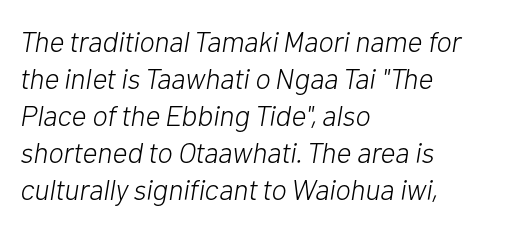
The image shows 29 px light type, italic (leaning right); set left-aligned, normal line spacing (1.28x), normal letter spacing, not underlined; low stroke contrast and a medium x-height.
